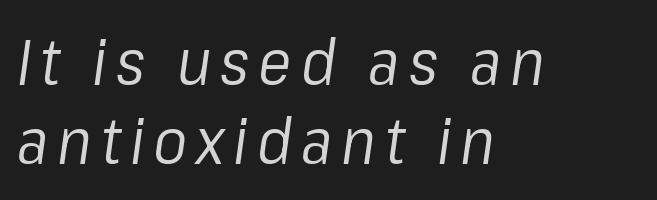
Q: Is the text bold? A: No.
Q: Is the text italic (slanted)? A: Yes, it leans right by about 8 degrees.
Q: Is the text underlined? A: No.
Q: How is the paragraph aligned? A: Left-aligned.
Q: Is the spacing between lines tight, normal or loose? A: Normal.
Q: Width (condensed, normal, or wide)? A: Normal.
Q: Stroke contrast? A: Low.
Q: x-height? A: Medium.
Q: Monospaced? A: No.
